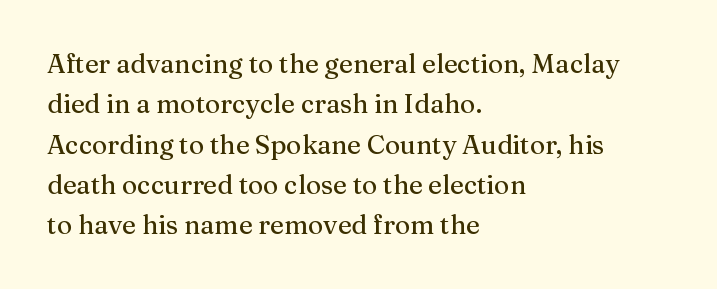
The image shows 26 px text type, upright; set left-aligned, normal line spacing (1.55x), normal letter spacing, not underlined.
